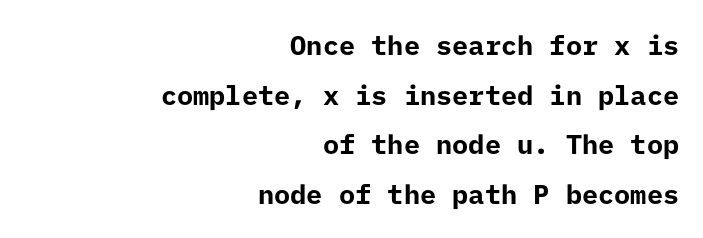
{"italic": "no", "bold": "yes", "underline": "no", "align": "right", "line_spacing_ratio": 1.84, "letter_spacing": "normal", "letter_spacing_em": 0.0, "glyph_px": 27}
